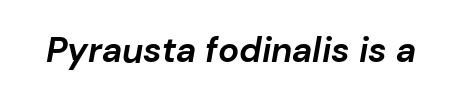
{"italic": "yes", "lean": "right", "slant_degrees": 10, "bold": "yes", "weight": "bold", "width": "normal", "stroke_contrast": "low", "x_height": "medium", "monospaced": "no", "underline": "no", "letter_spacing": "normal", "letter_spacing_em": 0.0, "glyph_px": 35}
